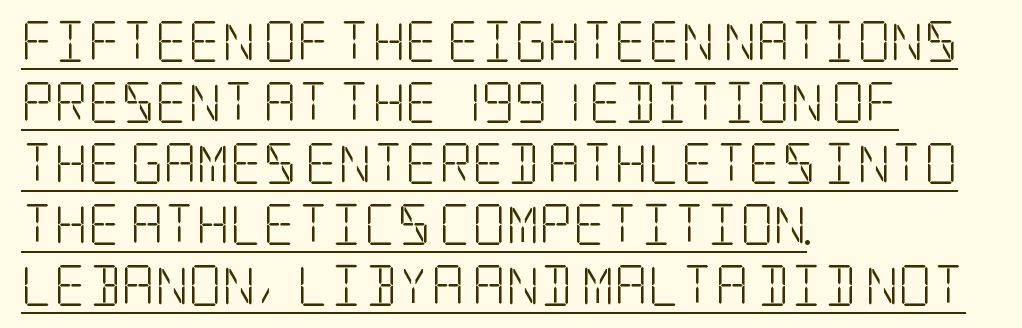
The image shows 41 px light, condensed serif type, upright; set left-aligned, normal line spacing (1.49x), normal letter spacing, underlined; low stroke contrast and a large x-height.
